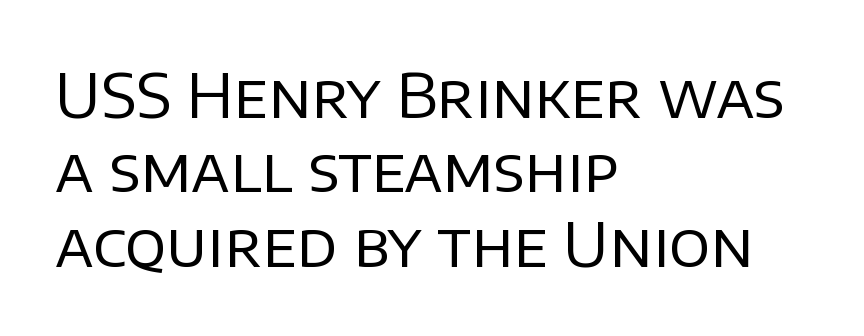
The image shows 61 px regular-weight sans-serif type, upright; set left-aligned, line spacing 1.22x, normal letter spacing, not underlined; low stroke contrast and a large x-height.
